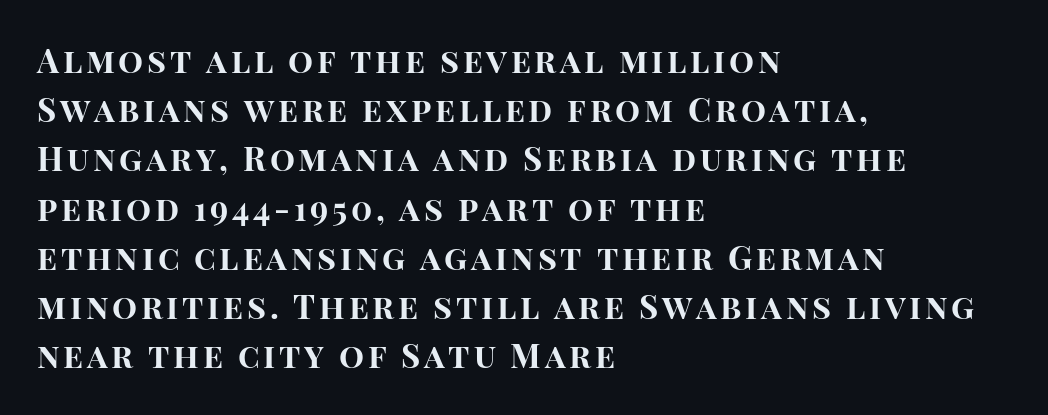
Stroke terminals: plain, sans-serif. Spacing verdict: proportional, widths tailored to each character. Is there much room between lines? A standard amount, neither cramped nor airy. The lettering stays uniformly vertical, giving the passage a roman look.
